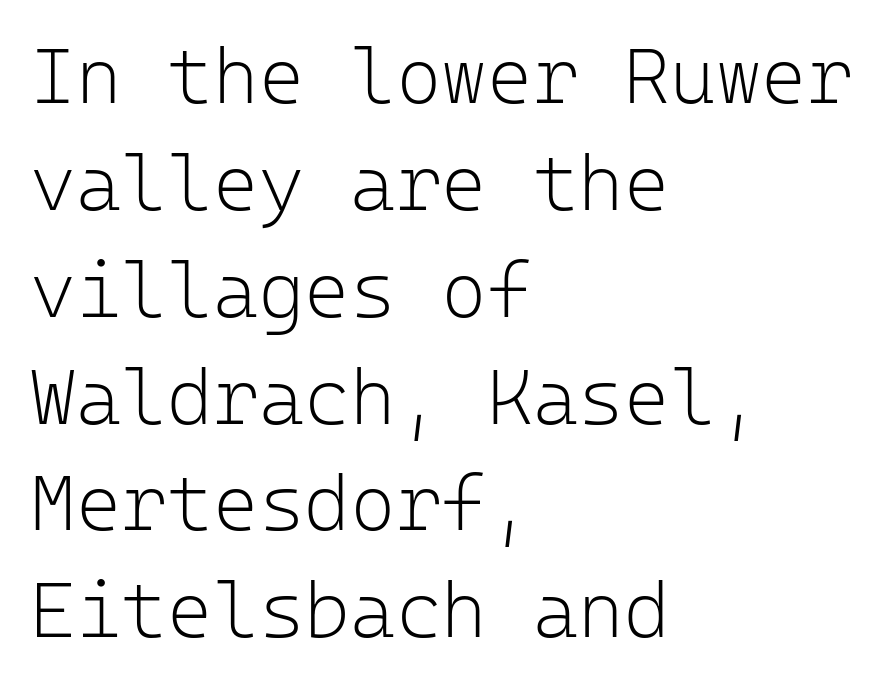
Does extra space separate the letters? No, they use regular spacing. The leading is moderate, giving the passage an even texture. Anything drawn beneath the words? Only blank space. Bold? No — there's no thickening of the strokes. Type style note: lacks serifs. Do the letters lean? They stand straight.
